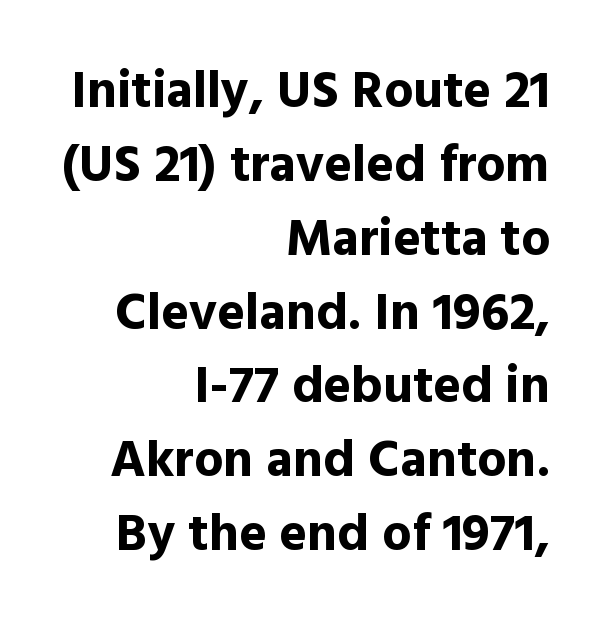
The image shows 52 px bold sans-serif type, upright; set right-aligned, normal line spacing (1.42x), normal letter spacing, not underlined; a medium x-height.
